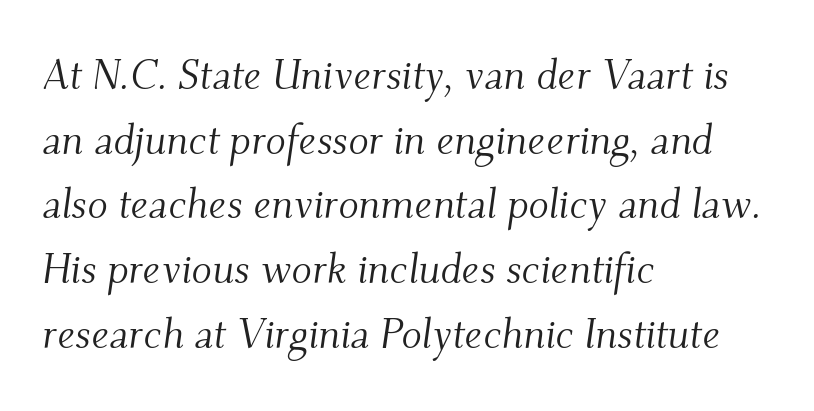
The image shows 42 px light serif type, italic (leaning right); set left-aligned, normal line spacing (1.54x), normal letter spacing, not underlined; medium stroke contrast and a small x-height.
